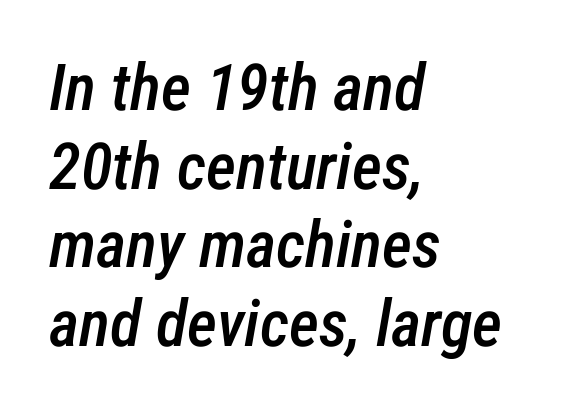
The image shows 65 px semibold, condensed type, italic (leaning right); set left-aligned, line spacing 1.21x, normal letter spacing, not underlined; low stroke contrast and a medium x-height.
